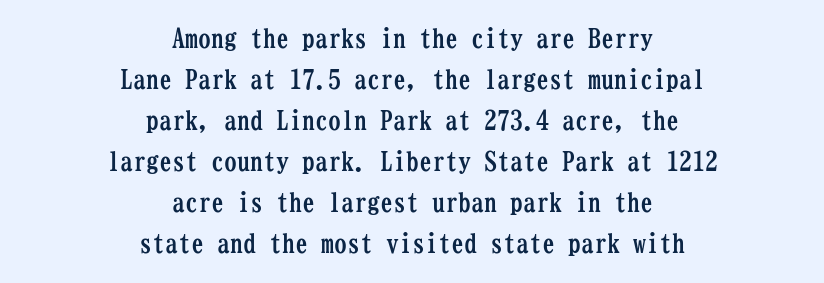
{"italic": "no", "bold": "yes", "underline": "no", "align": "center", "line_spacing": "normal", "line_spacing_ratio": 1.58, "letter_spacing": "normal", "letter_spacing_em": 0.0, "glyph_px": 26}
